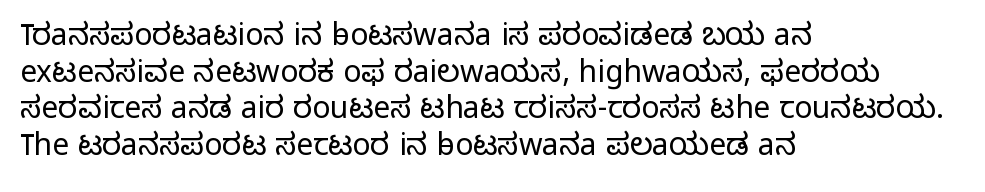
The image shows 30 px light sans-serif type, upright; set left-aligned, line spacing 1.22x, normal letter spacing, not underlined; low stroke contrast and a medium x-height.
